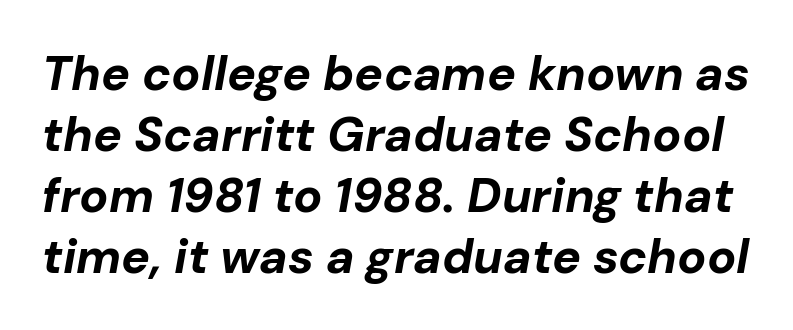
Q: Is the text bold? A: Yes.
Q: Is the text italic (slanted)? A: Yes, it leans right by about 10 degrees.
Q: Is the text underlined? A: No.
Q: Is the spacing between letters normal or unusually wide? A: Normal.
Q: Is the spacing between lines tight, normal or loose? A: Normal.
Q: Width (condensed, normal, or wide)? A: Normal.
Q: Stroke contrast? A: Low.
Q: x-height? A: Medium.
Q: Monospaced? A: No.
